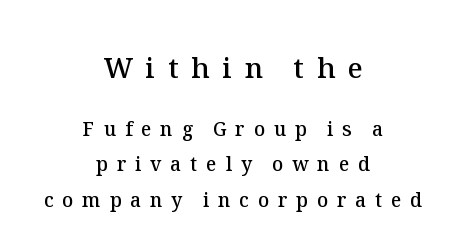
Q: Is the text bold? A: Semi-bold.
Q: Is the text italic (slanted)? A: No, it is upright.
Q: Is the text underlined? A: No.
Q: How is the paragraph aligned? A: Centered.
Q: Is the spacing between letters normal or unusually wide? A: Unusually wide.
Q: Which block of text is set in a larger size, the first (top) or the second (bottom)? A: The first (top) one.
Q: Width (condensed, normal, or wide)? A: Normal.
Q: Stroke contrast? A: Medium.
Q: x-height? A: Medium.
Q: Monospaced? A: No.
